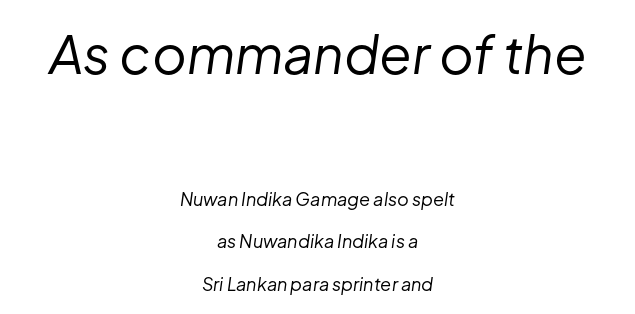
The face used here has a pronounced slope to its letters. Baseline-to-baseline distance is far greater than the letter height. The block sitting higher on the canvas is the one with enlarged characters. Just letters on the line, the space beneath them empty. Is the letter spacing exaggerated? No — it looks like the ordinary default.
